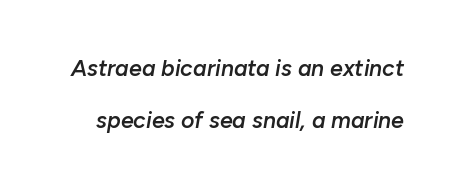
Q: Is the text bold? A: Semi-bold.
Q: Is the text italic (slanted)? A: Yes, it leans right by about 10 degrees.
Q: Is the text underlined? A: No.
Q: Is the spacing between letters normal or unusually wide? A: Normal.
Q: Is the spacing between lines tight, normal or loose? A: Loose.
